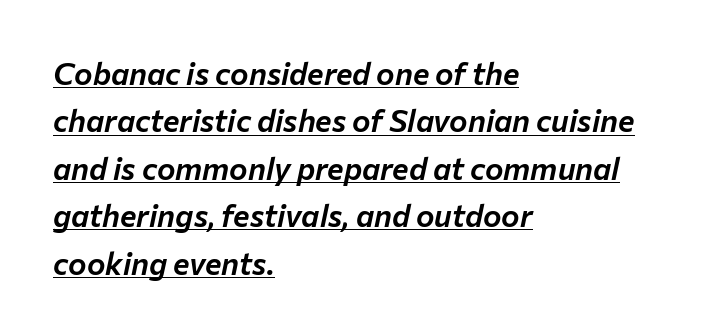
Compared with undecorated copy, this sample adds a rule below the words. A typesetter would call this zero additional tracking. The lettering tilts uniformly, giving the passage an italic look. Students, observe: this is what conventionally led text looks like. One-word summary of the alignment: left. The letters advance in unequal steps, a hallmark of proportional type.
